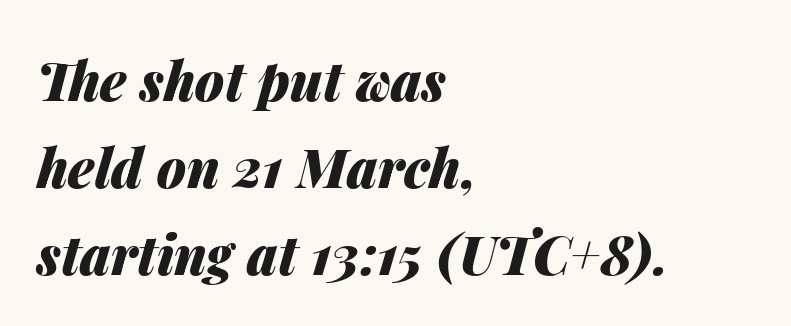
The image shows 53 px heavy type, italic (leaning right); set left-aligned, normal line spacing (1.64x), normal letter spacing, not underlined; medium stroke contrast and a medium x-height.
